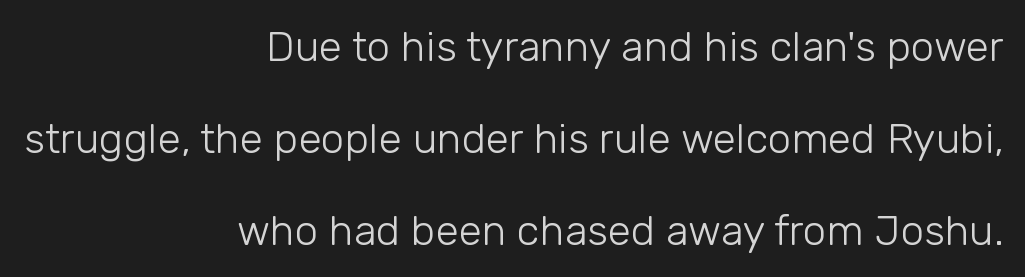
Q: Is the text bold? A: No.
Q: Is the text italic (slanted)? A: No, it is upright.
Q: Is the typeface a serif or a sans-serif typeface? A: Sans-serif.
Q: Is the text underlined? A: No.
Q: How is the paragraph aligned? A: Right-aligned.
Q: Is the spacing between letters normal or unusually wide? A: Normal.
Q: Is the spacing between lines tight, normal or loose? A: Loose.
Q: Width (condensed, normal, or wide)? A: Normal.
Q: Stroke contrast? A: Low.
Q: x-height? A: Medium.
Q: Monospaced? A: No.
